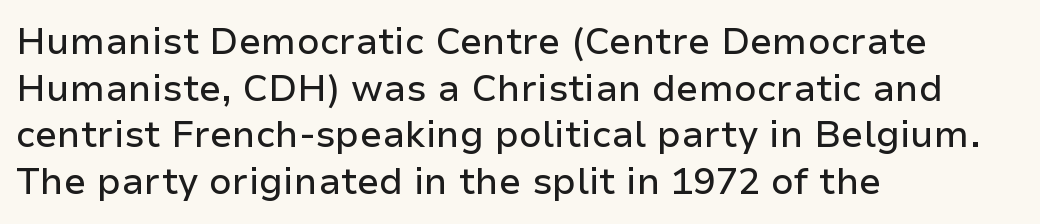
Beneath every word, the page is bare. Ordinary non-slanted type is in use. Do the characters align in a grid? No, the font is proportional. Is the letter spacing exaggerated? No — it looks like the ordinary default. The block of text has a typical density, with ordinary space between rows. Regarding serifs, this sample does without them.
